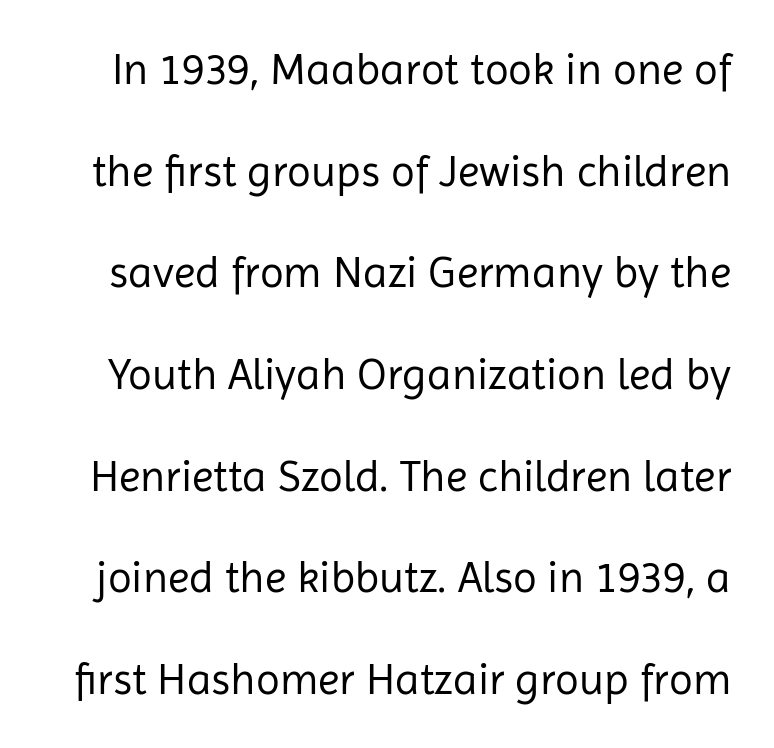
{"serif": "no", "italic": "no", "bold": "no", "weight": "regular", "width": "normal", "stroke_contrast": "low", "x_height": "medium", "monospaced": "no", "underline": "no", "line_spacing": "loose", "line_spacing_ratio": 2.31, "letter_spacing": "normal", "letter_spacing_em": 0.0, "glyph_px": 44}
